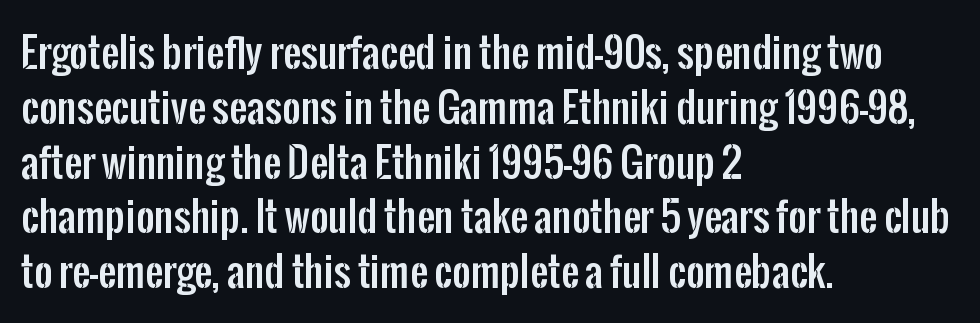
Q: Is the text italic (slanted)? A: No, it is upright.
Q: Is the typeface a serif or a sans-serif typeface? A: Sans-serif.
Q: Is the text underlined? A: No.
Q: How is the paragraph aligned? A: Left-aligned.
Q: Is the spacing between letters normal or unusually wide? A: Normal.
Q: Is the spacing between lines tight, normal or loose? A: Normal.
Q: Width (condensed, normal, or wide)? A: Condensed.
Q: Stroke contrast? A: Low.
Q: x-height? A: Medium.
Q: Monospaced? A: No.
